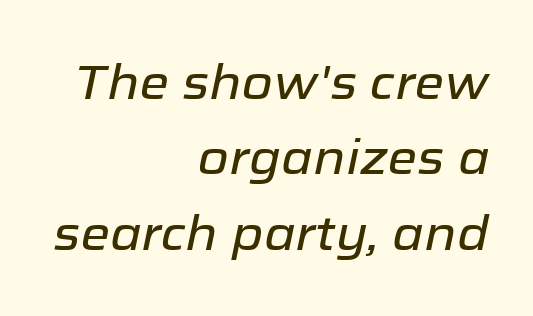
{"italic": "yes", "lean": "right", "slant_degrees": 12, "width": "normal", "stroke_contrast": "low", "x_height": "medium", "monospaced": "no", "underline": "no", "align": "right", "line_spacing": "normal", "line_spacing_ratio": 1.57, "letter_spacing": "normal", "letter_spacing_em": 0.0, "glyph_px": 48}
